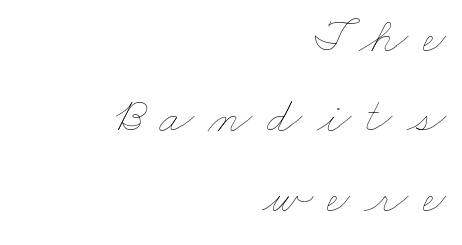
The image shows 51 px thin, wide type; set right-aligned, normal line spacing (1.57x), unusually wide letter spacing (+0.28 em), not underlined; low stroke contrast and a small x-height.
